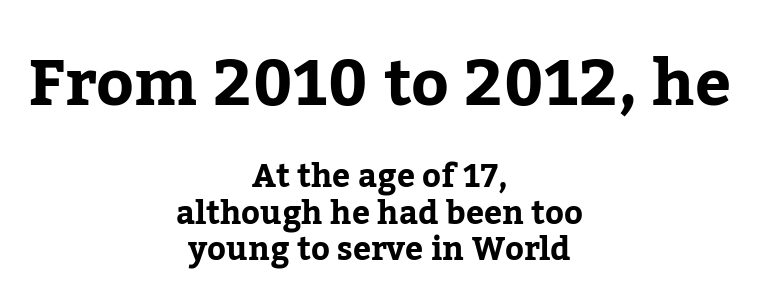
What's the leading like? Squeezed, with rows nearly overlapping. No extra tracking has been applied to these lines. The string is rendered with underlining switched off. Here the designer chose a conventional face with non-uniform glyph widths.
